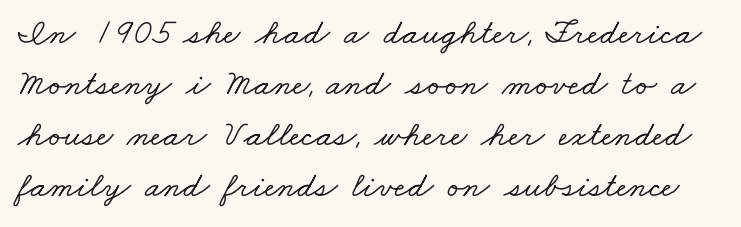
Q: Is the typeface a serif or a sans-serif typeface? A: Serif.
Q: Is the text underlined? A: No.
Q: Is the spacing between letters normal or unusually wide? A: Normal.
Q: Is the spacing between lines tight, normal or loose? A: Normal.
Q: Width (condensed, normal, or wide)? A: Wide.
Q: Stroke contrast? A: Low.
Q: x-height? A: Small.
Q: Monospaced? A: No.
